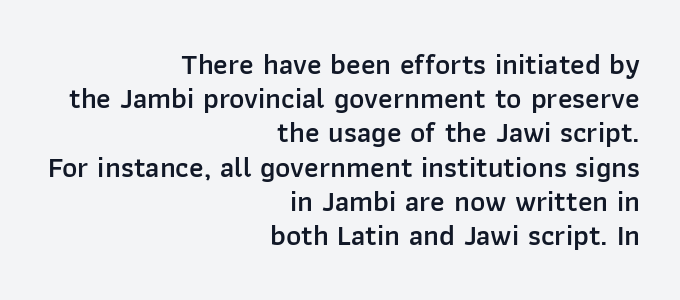
The rag falls on the left side of this text block. The rendering uses natural spacing where letterforms have individual widths. Every stem runs plumb, perpendicular to the baseline. How are the letters spaced? Ordinarily, with no added tracking.
